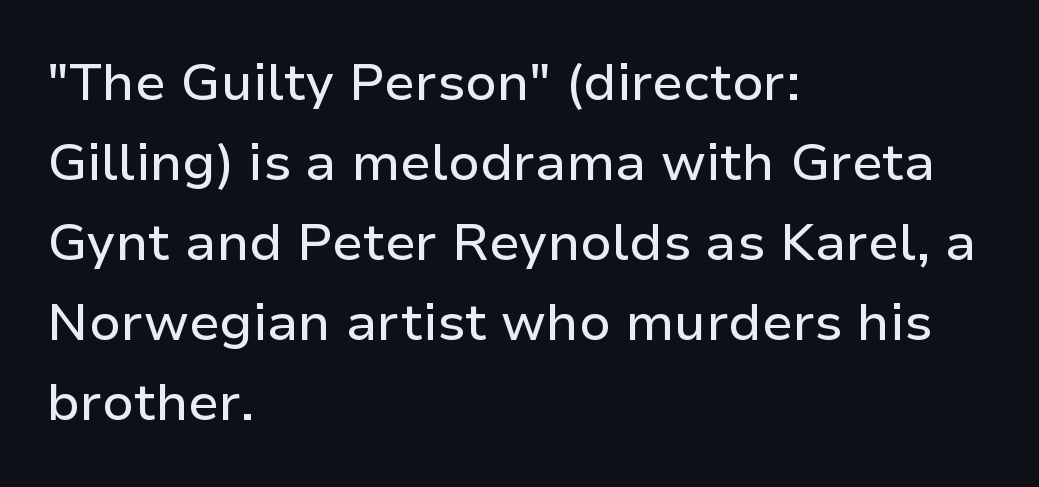
The image shows 52 px sans-serif type, upright; set left-aligned, normal line spacing (1.54x), normal letter spacing, not underlined; low stroke contrast and a medium x-height.
